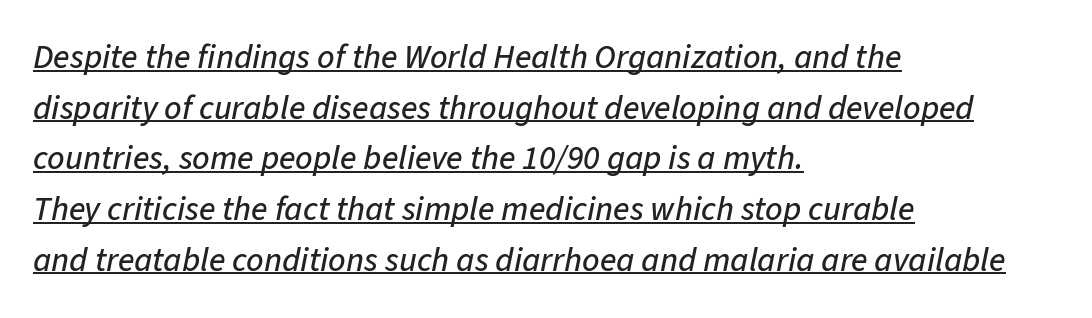
Decoration check: the copy is underlined. When letters slant like this, we call the style italic. Varying glyph widths throughout — classic text-font behaviour. Is there much room between lines? A standard amount, neither cramped nor airy. Typeset ragged right — the left edge is the straight one. Characters follow at the spacing the type designer built in.
